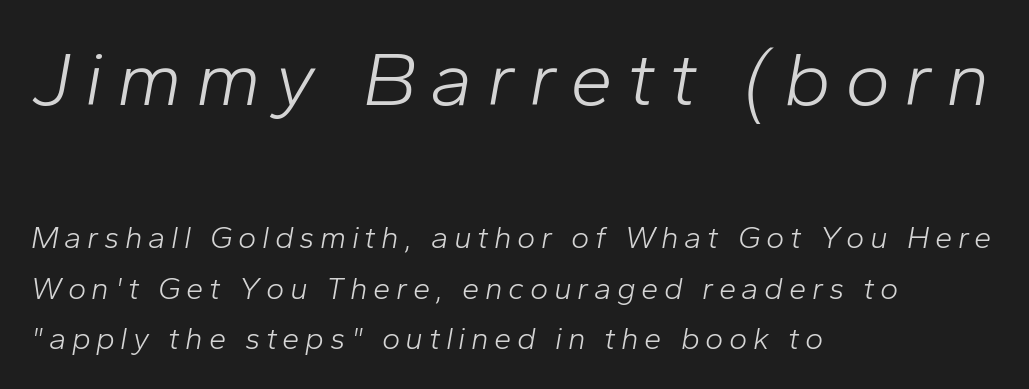
Q: Is the text bold? A: No.
Q: Is the text italic (slanted)? A: Yes, it leans right by about 10 degrees.
Q: Is the text underlined? A: No.
Q: How is the paragraph aligned? A: Left-aligned.
Q: Is the spacing between lines tight, normal or loose? A: Normal.
Q: Which block of text is set in a larger size, the first (top) or the second (bottom)? A: The first (top) one.
Q: Width (condensed, normal, or wide)? A: Normal.
Q: Stroke contrast? A: Low.
Q: x-height? A: Medium.
Q: Monospaced? A: No.
